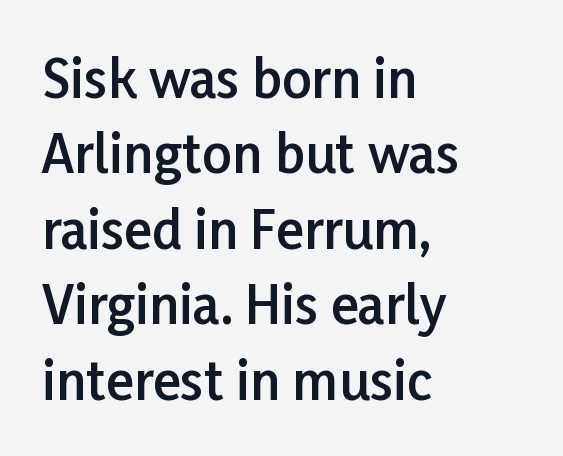
The image shows 52 px semibold sans-serif type, upright; set left-aligned, normal line spacing (1.45x), normal letter spacing, not underlined; low stroke contrast and a medium x-height.
